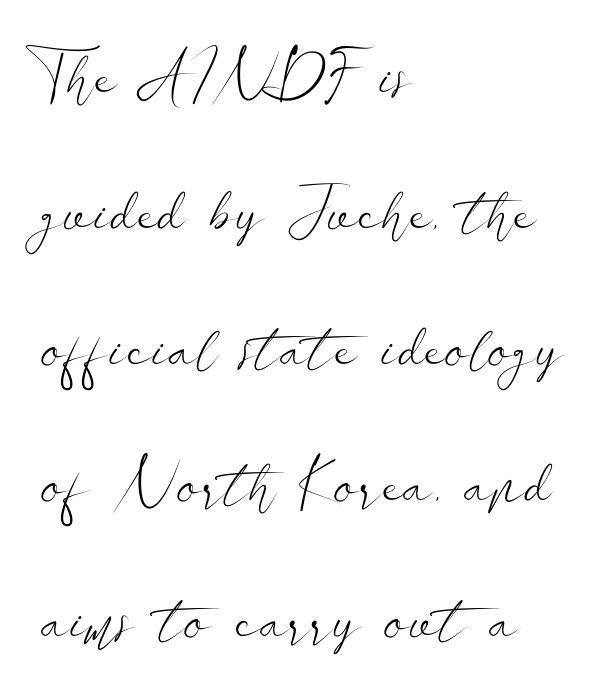
The image shows 63 px light, wide sans-serif type; set left-aligned, loose line spacing (2.16x), normal letter spacing, not underlined; low stroke contrast and a small x-height.
